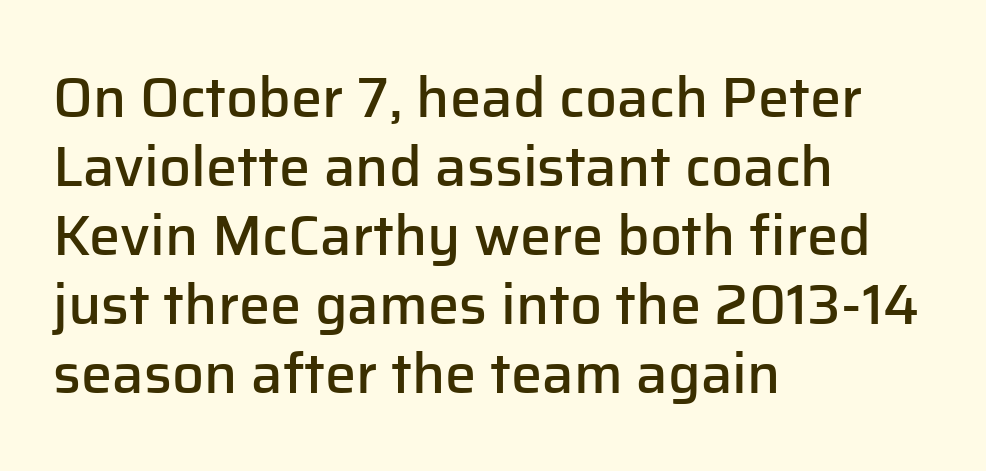
Q: Is the text bold? A: Semi-bold.
Q: Is the text italic (slanted)? A: No, it is upright.
Q: Is the typeface a serif or a sans-serif typeface? A: Sans-serif.
Q: Is the text underlined? A: No.
Q: How is the paragraph aligned? A: Left-aligned.
Q: Is the spacing between letters normal or unusually wide? A: Normal.
Q: Width (condensed, normal, or wide)? A: Normal.
Q: Stroke contrast? A: Low.
Q: x-height? A: Medium.
Q: Monospaced? A: No.
